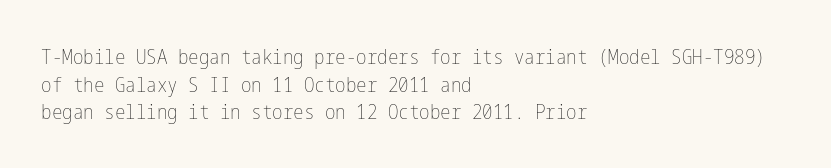
Teacher's note: observe the even left margin — that is flush-left alignment. The line texture is even and compact thanks to regular tracking. The lettering stays uniformly vertical, giving the passage a roman look. The baseline area is clear.
